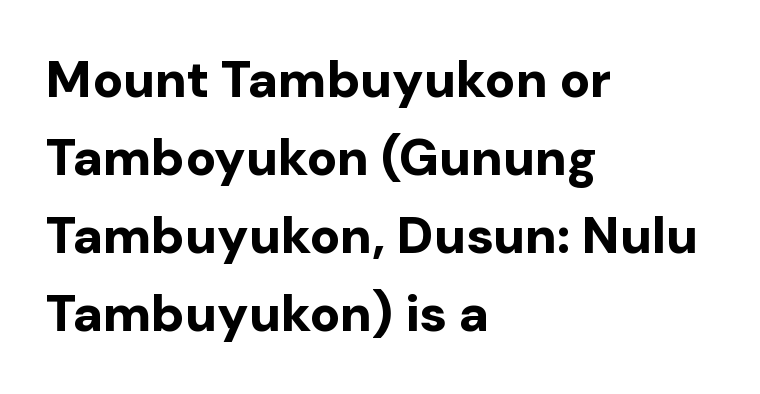
The image shows 51 px bold sans-serif type, upright; set left-aligned, normal line spacing (1.53x), normal letter spacing, not underlined; low stroke contrast and a medium x-height.
